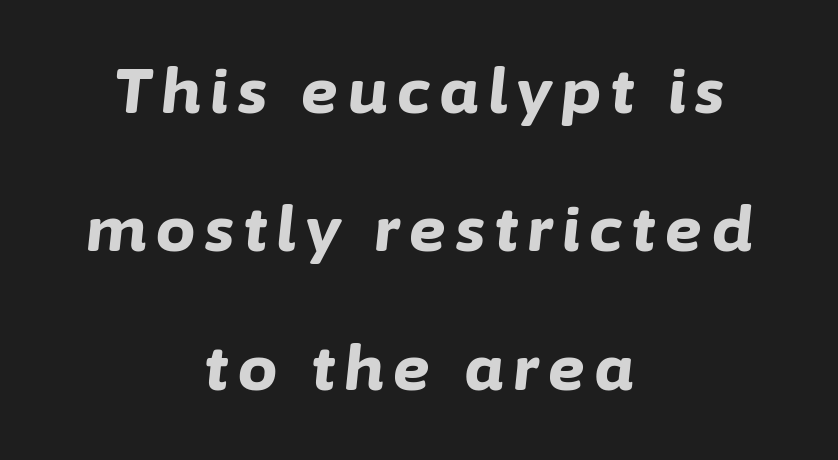
The sample has been set heavy, in full bold. Centered paragraph, ragged on both sides. Each letter keeps its own natural width here, so spacing adapts to shape. The baseline area is clear. Leading: increased. Italic: yes, the glyphs are oblique.
